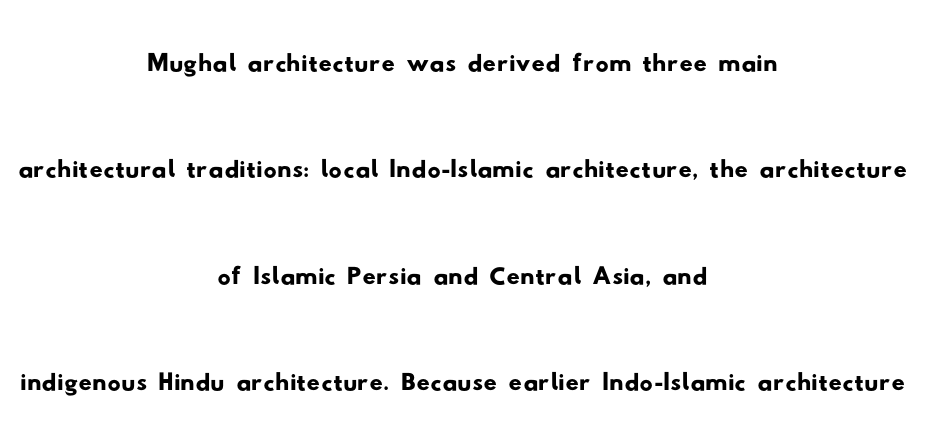
The image shows 66 px wide sans-serif type; set centered, normal line spacing (1.61x), normal letter spacing, not underlined; low stroke contrast and a small x-height.
